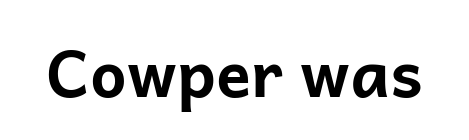
The image shows 65 px bold sans-serif type, upright; set normal letter spacing, not underlined; low stroke contrast and a medium x-height.
